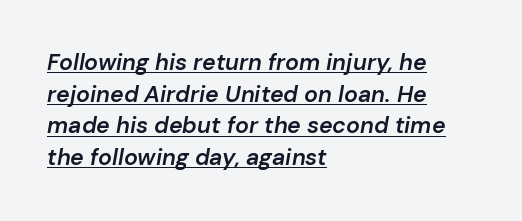
Q: Is the text bold? A: Semi-bold.
Q: Is the text italic (slanted)? A: Yes, it leans right by about 10 degrees.
Q: Is the text underlined? A: Yes.
Q: How is the paragraph aligned? A: Left-aligned.
Q: Is the spacing between letters normal or unusually wide? A: Normal.
Q: Is the spacing between lines tight, normal or loose? A: Normal.
